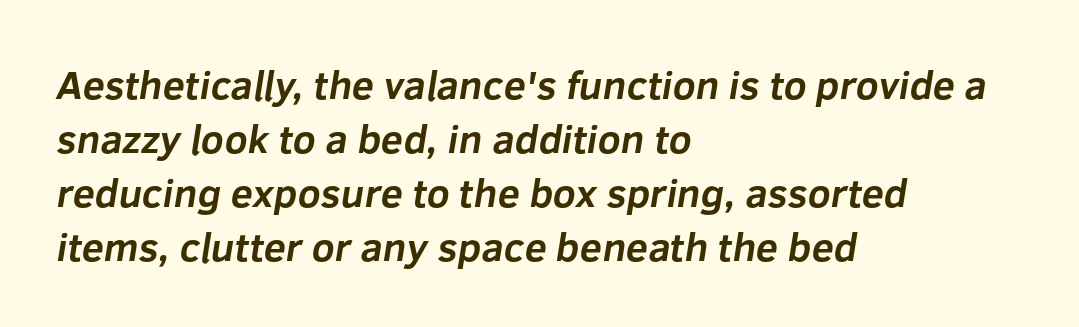
Q: Is the text bold? A: Yes.
Q: Is the typeface a serif or a sans-serif typeface? A: Sans-serif.
Q: Is the text underlined? A: No.
Q: How is the paragraph aligned? A: Left-aligned.
Q: Is the spacing between letters normal or unusually wide? A: Normal.
Q: Is the spacing between lines tight, normal or loose? A: Normal.
Q: Width (condensed, normal, or wide)? A: Normal.
Q: Stroke contrast? A: Low.
Q: x-height? A: Medium.
Q: Monospaced? A: No.
